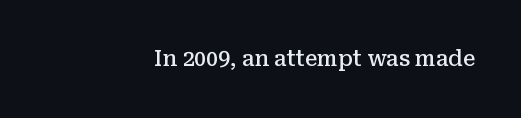
No italicization has been applied; the sample stays upright. Nobody drew a line under any word here. The tracking reads as untouched default to a designer's eye. The lines are quadded right. Emphasis by weight is partial: semibold.
